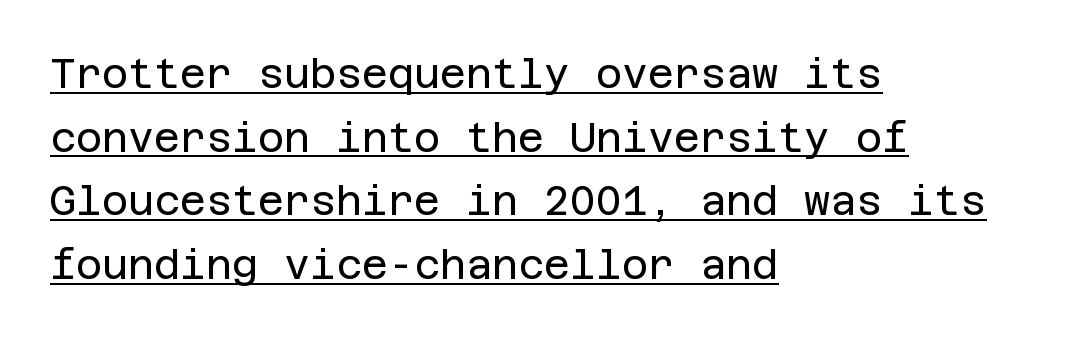
The ragged edge is on the right, which tells us the setting is flush left. This sample uses an upright cut, with every glyph sitting square on the baseline. These glyphs show unthickened strokes, regular width or finer. Observe the absence of serifs on each vertical stroke in this sample. The designer left line spacing at the default. Nothing unusual about the tracking: characters are spaced as the font intends.
